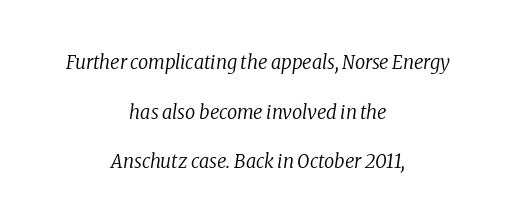
Q: Is the text bold? A: No.
Q: Is the text italic (slanted)? A: Yes, it leans right by about 8 degrees.
Q: Is the text underlined? A: No.
Q: How is the paragraph aligned? A: Centered.
Q: Is the spacing between letters normal or unusually wide? A: Normal.
Q: Is the spacing between lines tight, normal or loose? A: Loose.
